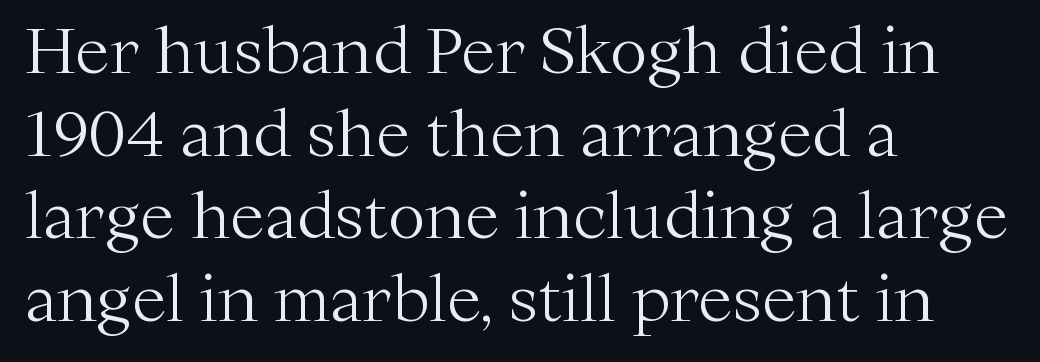
Is this a fixed-width face? No — the glyphs have proportional, varying widths. Quick note: not italic, upright. Just letters on the line, the space beneath them empty. Regular leading.
